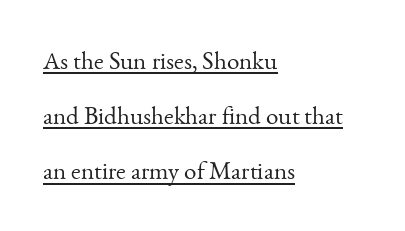
Q: Is the text bold? A: No.
Q: Is the text italic (slanted)? A: No, it is upright.
Q: Is the text underlined? A: Yes.
Q: How is the paragraph aligned? A: Left-aligned.
Q: Is the spacing between letters normal or unusually wide? A: Normal.
Q: Is the spacing between lines tight, normal or loose? A: Loose.
